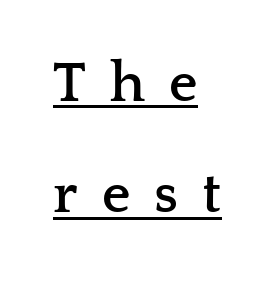
{"serif": "yes", "italic": "no", "bold": "yes", "weight": "semibold", "width": "wide", "stroke_contrast": "low", "x_height": "medium", "monospaced": "no", "underline": "yes", "align": "left", "line_spacing": "loose", "line_spacing_ratio": 1.99, "letter_spacing": "wide", "letter_spacing_em": 0.43, "glyph_px": 56}
